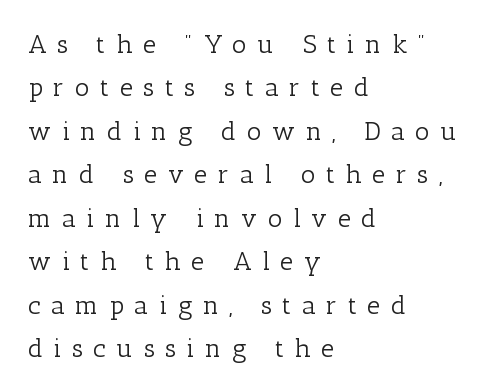
The ragged edge is on the right, which tells us the setting is flush left. Compared with typical body copy, the letter spacing here is much looser. No extra ink here — the face is not bold. If you drew a line through each stem, it would be perfectly vertical. One glance says typical: line gaps are just what's usual. Anything drawn beneath the words? Only blank space.
